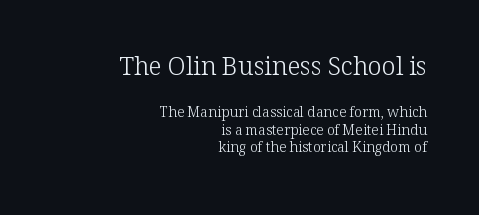
{"italic": "no", "bold": "no", "underline": "no", "align": "right", "line_spacing": "normal", "line_spacing_ratio": 1.27, "letter_spacing": "normal", "letter_spacing_em": 0.0, "larger_block": "first", "size_ratio": 1.79, "glyph_px": 25}
